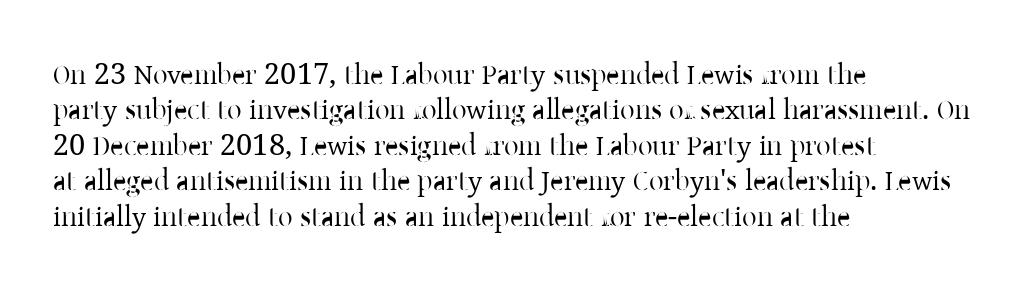
Vertical stems look standard width or narrower in stroke. A typesetter would call this proportional, since set widths differ per character. You can tell it's not italic because the verticals are truly vertical. Between one letter and the next there's only the usual sliver of space.
